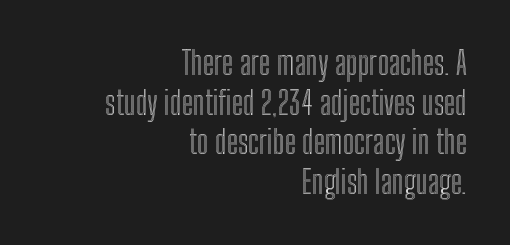
{"italic": "no", "width": "condensed", "x_height": "medium", "monospaced": "no", "underline": "no", "align": "right", "line_spacing_ratio": 1.24, "letter_spacing": "normal", "letter_spacing_em": 0.0, "glyph_px": 32}
